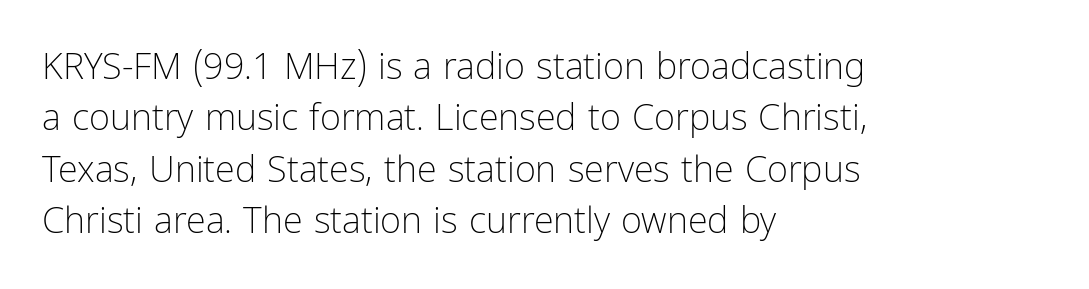
{"serif": "no", "italic": "no", "bold": "no", "weight": "light", "width": "condensed", "stroke_contrast": "low", "x_height": "medium", "monospaced": "no", "underline": "no", "align": "left", "line_spacing": "normal", "line_spacing_ratio": 1.43, "letter_spacing": "normal", "letter_spacing_em": 0.0, "glyph_px": 36}
